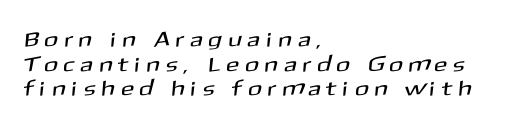
Q: Is the text underlined? A: No.
Q: How is the paragraph aligned? A: Left-aligned.
Q: Is the spacing between letters normal or unusually wide? A: Unusually wide.
